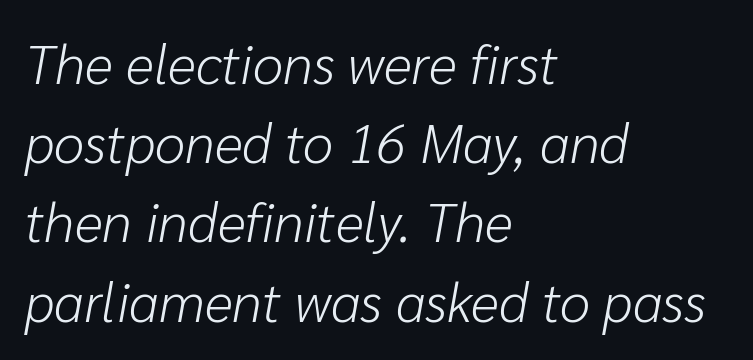
{"italic": "yes", "lean": "right", "slant_degrees": 10, "bold": "no", "weight": "light", "width": "normal", "stroke_contrast": "low", "x_height": "medium", "monospaced": "no", "underline": "no", "align": "left", "line_spacing": "normal", "line_spacing_ratio": 1.44, "letter_spacing": "normal", "letter_spacing_em": 0.0, "glyph_px": 55}
